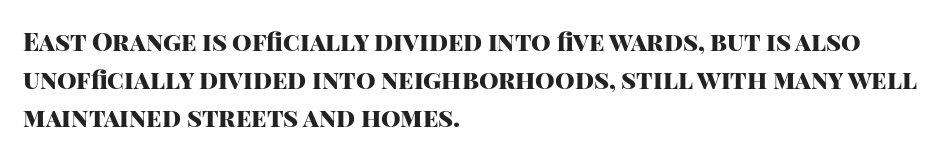
Lines of text with bare space underneath. Quick note: interline space is typical. The line texture is even and compact thanks to regular tracking. The letters stand straight up with perfectly vertical stems. I'd describe the lettering as bold — thick and assertive.
